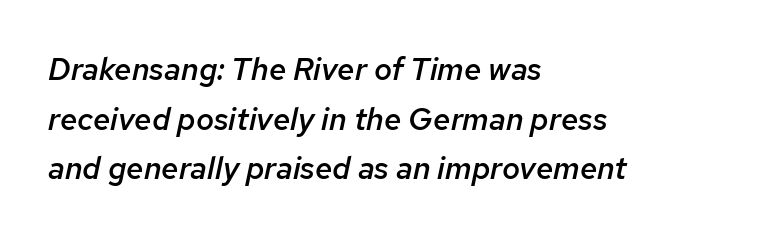
{"italic": "yes", "lean": "right", "slant_degrees": 12, "bold": "semi", "weight": "semibold", "width": "normal", "stroke_contrast": "low", "x_height": "medium", "monospaced": "no", "underline": "no", "align": "left", "line_spacing": "normal", "line_spacing_ratio": 1.6, "letter_spacing": "normal", "letter_spacing_em": 0.0, "glyph_px": 31}
